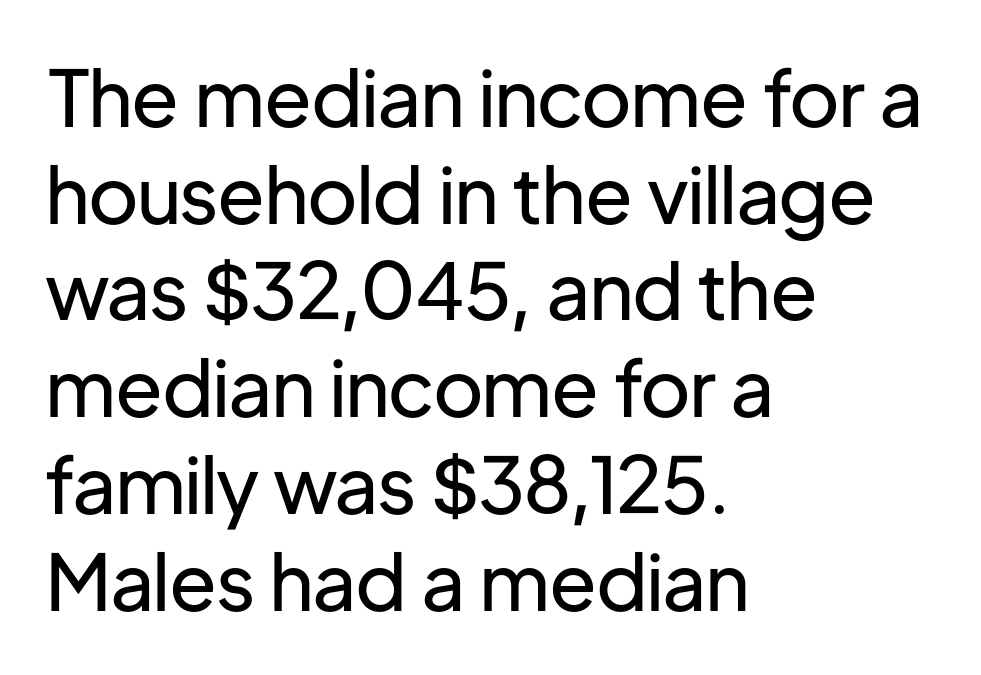
{"serif": "no", "italic": "no", "bold": "no", "weight": "regular", "width": "normal", "stroke_contrast": "low", "x_height": "medium", "monospaced": "no", "underline": "no", "align": "left", "line_spacing_ratio": 1.24, "letter_spacing": "normal", "letter_spacing_em": 0.0, "glyph_px": 78}
